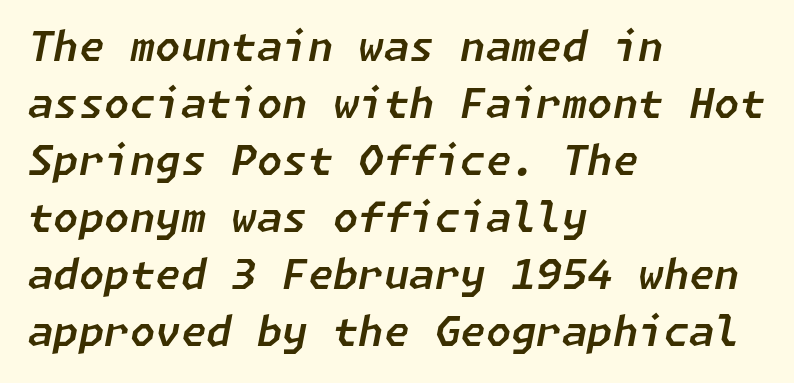
The image shows 41 px text type, italic (leaning right); set left-aligned, normal line spacing (1.39x), normal letter spacing, not underlined; low stroke contrast and a medium x-height.
